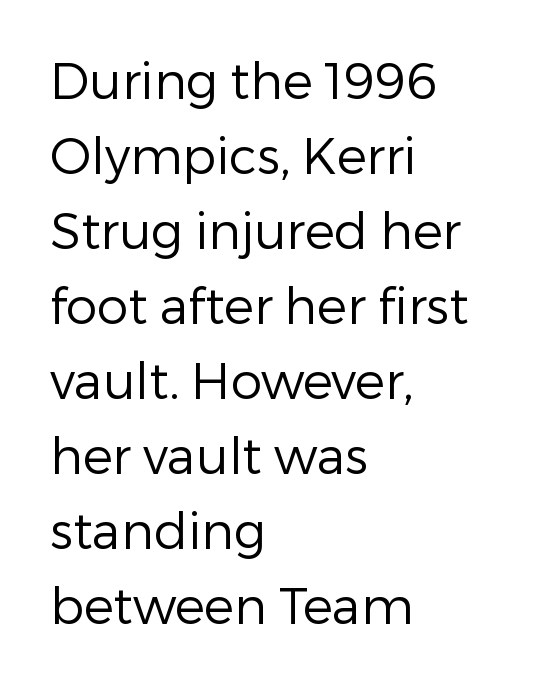
The image shows 50 px regular-weight sans-serif type, upright; set left-aligned, normal line spacing (1.5x), normal letter spacing, not underlined; low stroke contrast and a medium x-height.
